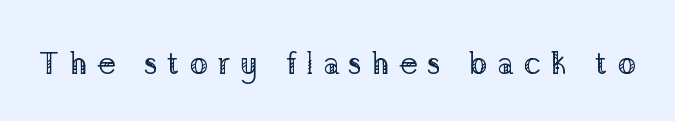
Q: Is the text bold? A: No.
Q: Is the text italic (slanted)? A: No, it is upright.
Q: Is the typeface a serif or a sans-serif typeface? A: Serif.
Q: Is the text underlined? A: No.
Q: Is the spacing between letters normal or unusually wide? A: Unusually wide.
Q: Width (condensed, normal, or wide)? A: Normal.
Q: Stroke contrast? A: Low.
Q: x-height? A: Medium.
Q: Monospaced? A: No.
